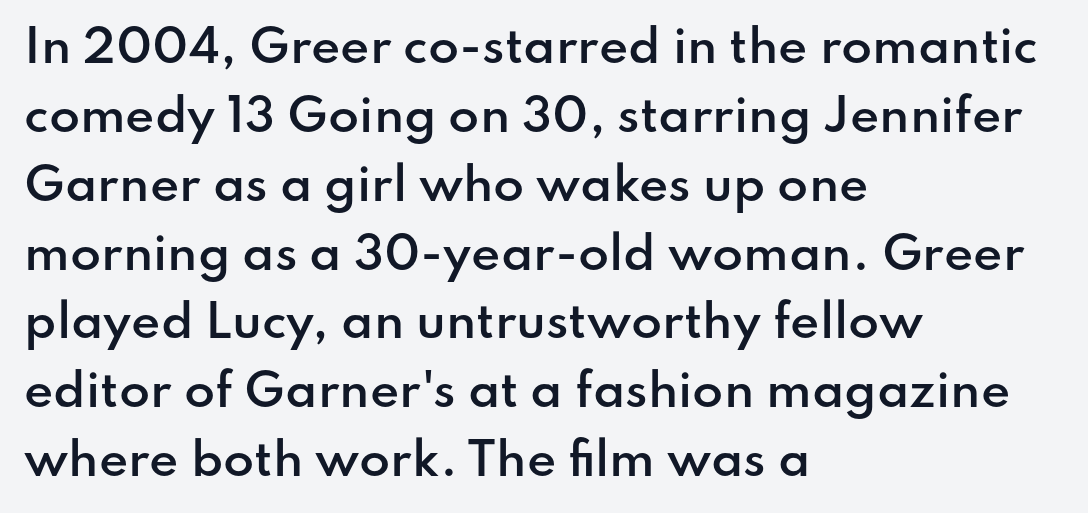
Font category for this specimen: sans-serif. Words appear dense and cohesive because spacing is normal. The rendering uses natural spacing where letterforms have individual widths. How would I describe the line gaps? Plain and ordinary. Beneath every word, the page is bare. The ragged edge is on the right, which tells us the setting is flush left.
